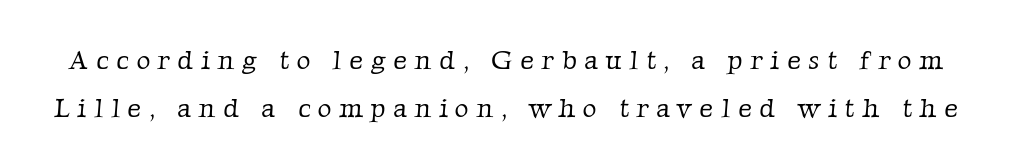
Q: Is the text bold? A: No.
Q: Is the text underlined? A: No.
Q: Is the spacing between letters normal or unusually wide? A: Unusually wide.
